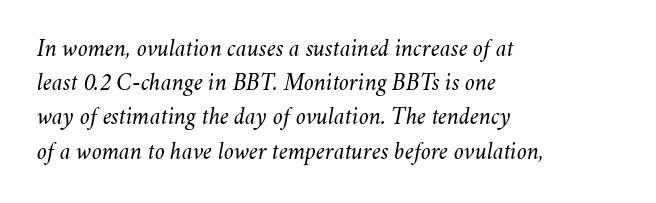
{"italic": "yes", "lean": "right", "slant_degrees": 11, "bold": "no", "underline": "no", "align": "left", "line_spacing": "normal", "line_spacing_ratio": 1.37, "letter_spacing": "normal", "letter_spacing_em": 0.0, "glyph_px": 25}
